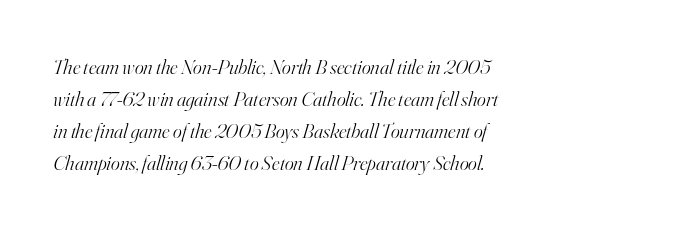
Glance below the letters and you will spot only blank space. Compared with ordinary roman type, these characters are visibly tilted. Compared with typical paragraphs, the rows here are spaced about the same. Look at the tracking — it's just the regular setting, nothing added.
